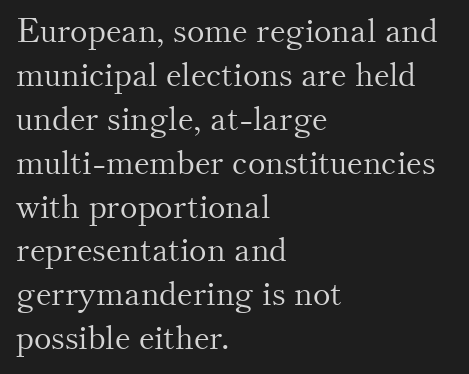
Q: Is the text bold? A: No.
Q: Is the text italic (slanted)? A: No, it is upright.
Q: Is the typeface a serif or a sans-serif typeface? A: Serif.
Q: Is the text underlined? A: No.
Q: How is the paragraph aligned? A: Left-aligned.
Q: Is the spacing between letters normal or unusually wide? A: Normal.
Q: Is the spacing between lines tight, normal or loose? A: Normal.
Q: Width (condensed, normal, or wide)? A: Normal.
Q: Stroke contrast? A: Medium.
Q: x-height? A: Small.
Q: Monospaced? A: No.
